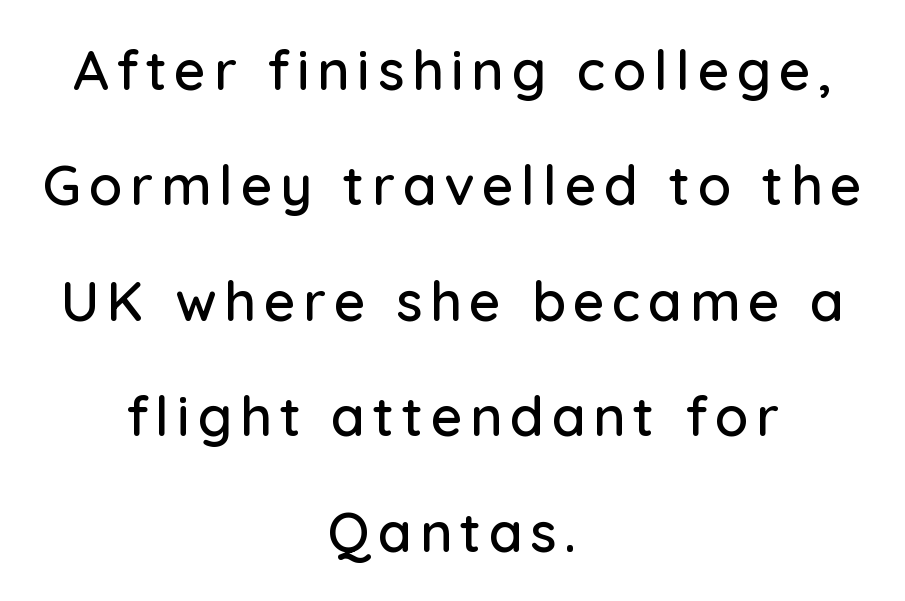
This is roman type, the default non-slanted kind. Quick note: interline space is abundant. These lines are composed in type without serifs. Here the designer chose a conventional face with non-uniform glyph widths.
